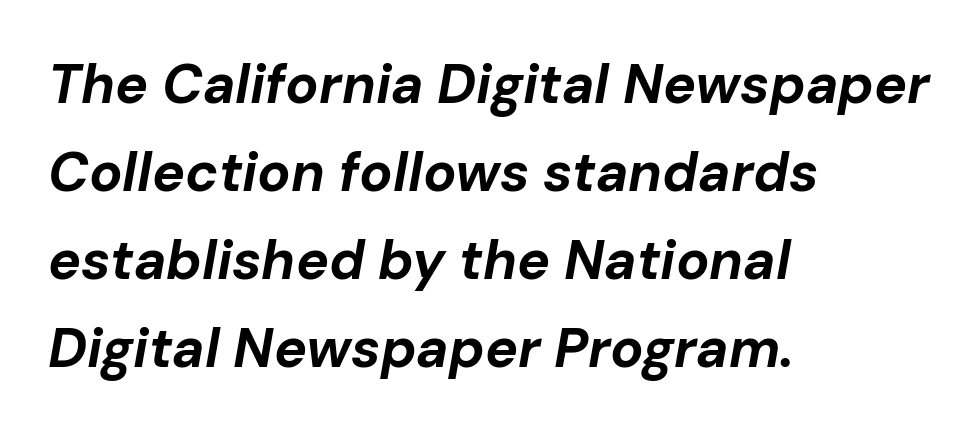
Q: Is the text bold? A: Yes.
Q: Is the text italic (slanted)? A: Yes, it leans right by about 10 degrees.
Q: Is the text underlined? A: No.
Q: How is the paragraph aligned? A: Left-aligned.
Q: Is the spacing between letters normal or unusually wide? A: Normal.
Q: Is the spacing between lines tight, normal or loose? A: Normal.
Q: Width (condensed, normal, or wide)? A: Normal.
Q: Stroke contrast? A: Low.
Q: x-height? A: Medium.
Q: Monospaced? A: No.
